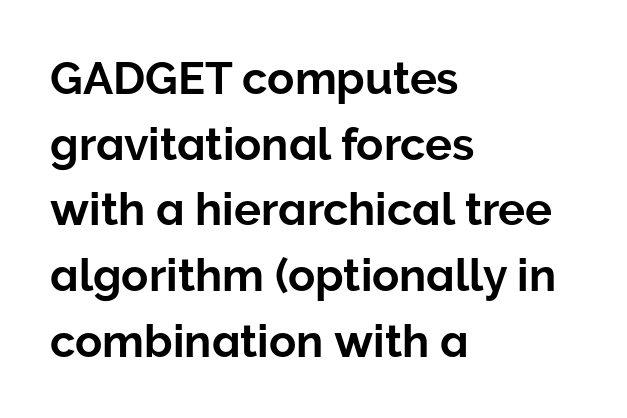
{"serif": "no", "italic": "no", "width": "normal", "stroke_contrast": "low", "x_height": "medium", "monospaced": "no", "underline": "no", "align": "left", "line_spacing": "normal", "line_spacing_ratio": 1.46, "letter_spacing": "normal", "letter_spacing_em": 0.0, "glyph_px": 45}
